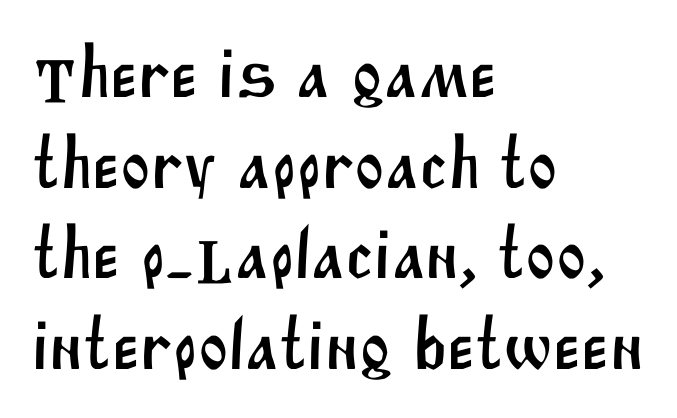
Only glyphs here, with clear space below each row. These lines keep a tight, regular rhythm from letter to letter. A typesetter would label this face a sans. A typesetter would call this leading conventional body-copy spacing. The paragraph has a hard left edge and a soft right edge. Do the characters align in a grid? No, the font is proportional.
